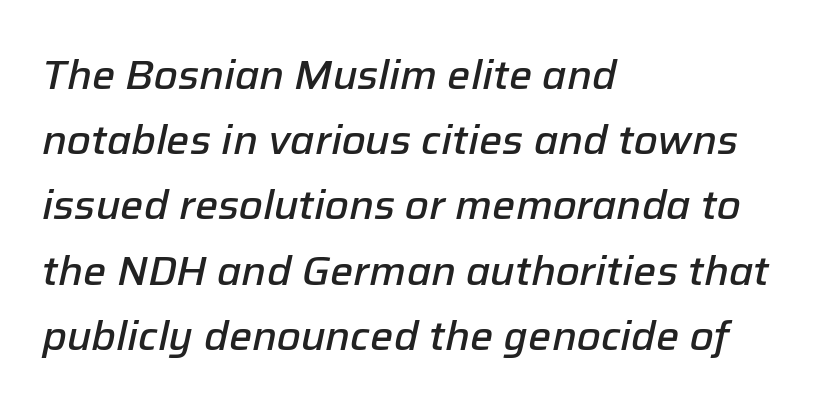
A clean baseline with only descenders dipping below it. Emphasis by weight is partial: semibold. Each line starts at the same left margin while the right side varies. The horizontal fit of the characters is conventional and even. Character widths vary here, with narrow letters taking less room than wide ones. Tall strokes in this sample are angled rather than plumb.
